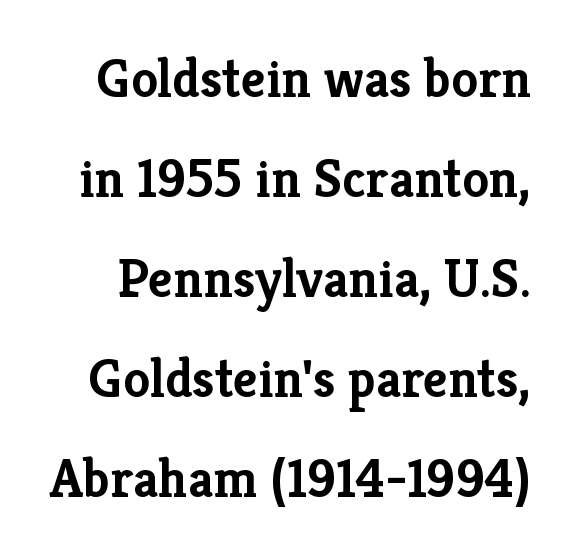
The image shows 54 px semibold serif type, upright; set line spacing 1.85x, normal letter spacing, not underlined; low stroke contrast and a medium x-height.
